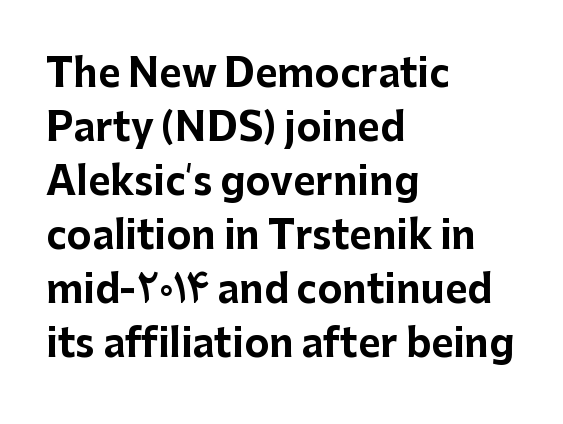
Italic? Not at all — the glyphs are vertical. Here the glyphs are tracked normally, forming tight word shapes. Is this a sans? Yes — the strokes have no serifs. Decoration check: the copy has no underline. The rendering anchors every line to the left-hand side. Proportional: the letters do not fall into vertical columns.
